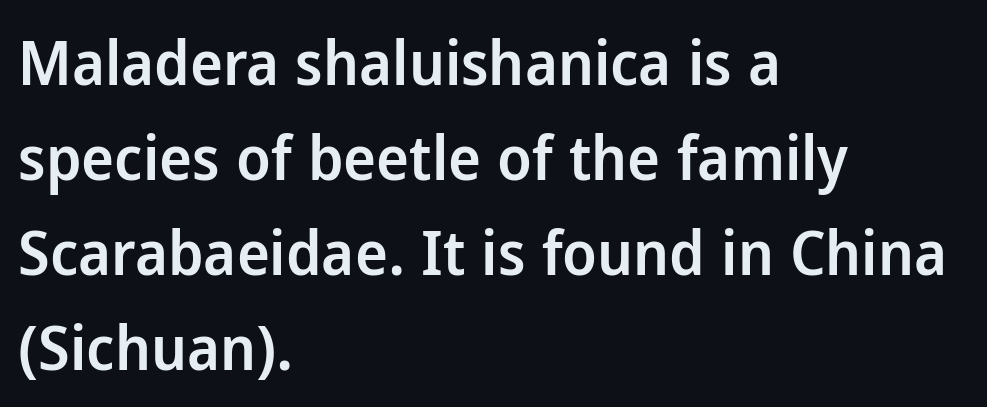
Q: Is the text bold? A: Semi-bold.
Q: Is the text italic (slanted)? A: No, it is upright.
Q: Is the typeface a serif or a sans-serif typeface? A: Sans-serif.
Q: Is the text underlined? A: No.
Q: How is the paragraph aligned? A: Left-aligned.
Q: Is the spacing between letters normal or unusually wide? A: Normal.
Q: Is the spacing between lines tight, normal or loose? A: Normal.
Q: Width (condensed, normal, or wide)? A: Normal.
Q: Stroke contrast? A: Low.
Q: x-height? A: Medium.
Q: Monospaced? A: No.
